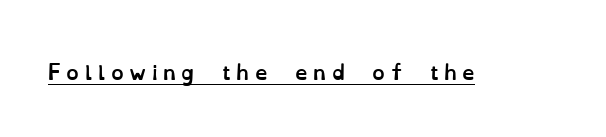
The image shows 20 px bold type, upright; set unusually wide letter spacing (+0.27 em), underlined.
